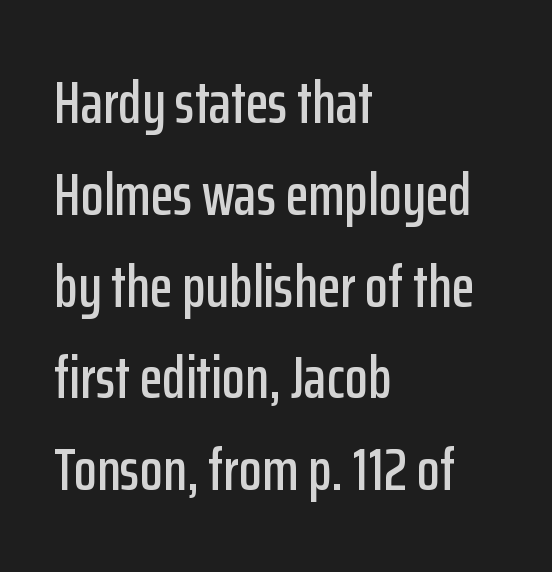
The image shows 60 px condensed sans-serif type, upright; set left-aligned, normal line spacing (1.53x), normal letter spacing, not underlined; low stroke contrast and a medium x-height.
